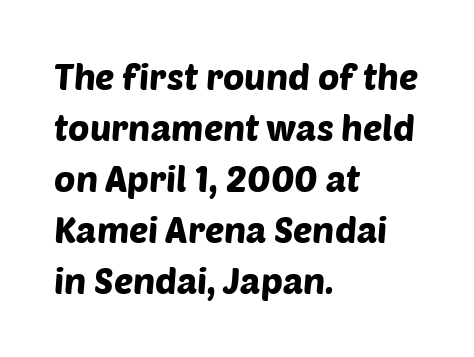
The image shows 36 px sans-serif type; set left-aligned, normal line spacing (1.42x), normal letter spacing, not underlined; low stroke contrast and a large x-height.
